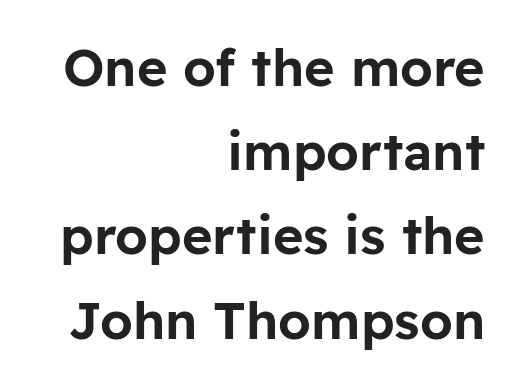
The rendering uses a moderate line-height, typical for paragraphs. This rendering leaves character spacing at its baseline value. Look at the bottom of the vertical strokes: they stop flat, with no serifs. The letters advance in unequal steps, a hallmark of proportional type. Casual observation: everything's shoved over to the right. Nobody drew a line under any word here.
